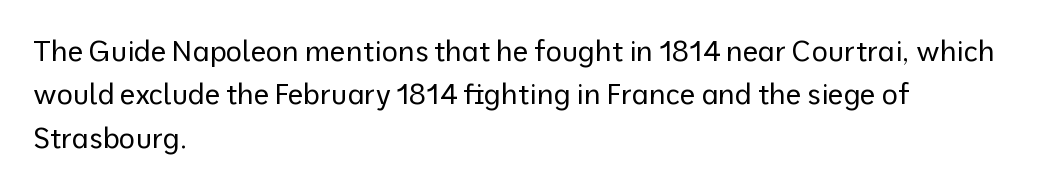
The characters are drawn with everyday or finer stroke widths. Teacher's note: observe the even left margin — that is flush-left alignment. Horizontal bands of white between lines are of average thickness. Unlike italic type, these characters show no tilt at all. Words float on clear page, feet unadorned. These lines are rendered in a variable-pitch font.
